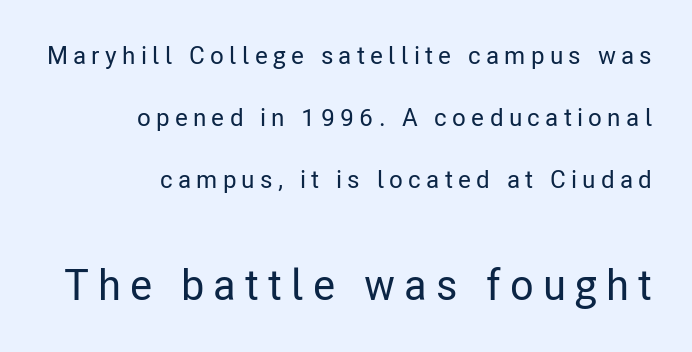
The baseline area is clear. Short note: letters widely spaced. The passage shown is typed in a proportional face where columns would drift. A typesetter would label this face a sans. This sample trades compactness for vertical openness between lines. The rendering anchors every line to the right-hand side.
